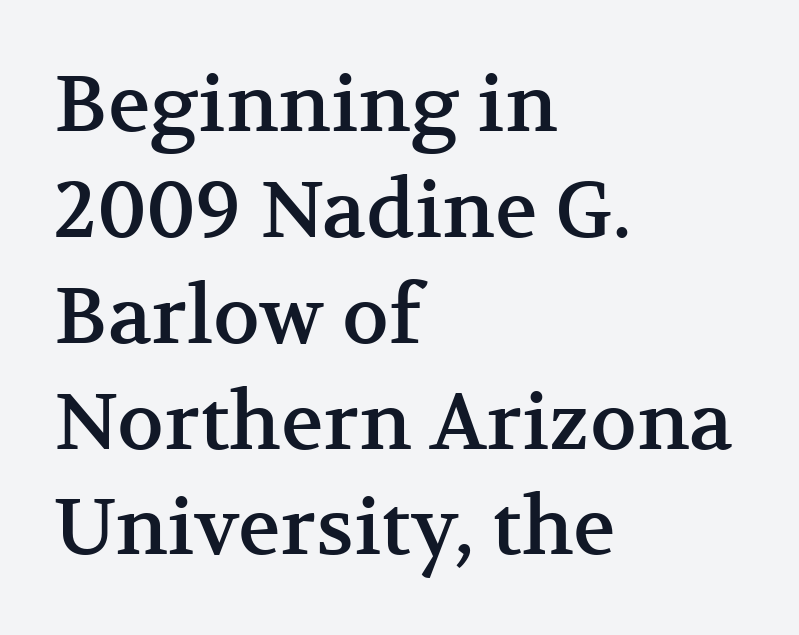
{"serif": "yes", "italic": "no", "width": "normal", "stroke_contrast": "medium", "x_height": "medium", "monospaced": "no", "underline": "no", "align": "left", "line_spacing": "normal", "line_spacing_ratio": 1.34, "letter_spacing": "normal", "letter_spacing_em": 0.0, "glyph_px": 79}
